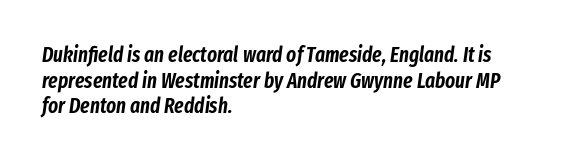
{"italic": "yes", "lean": "right", "slant_degrees": 8, "underline": "no", "align": "left", "line_spacing_ratio": 1.22, "letter_spacing": "normal", "letter_spacing_em": 0.0, "glyph_px": 21}
